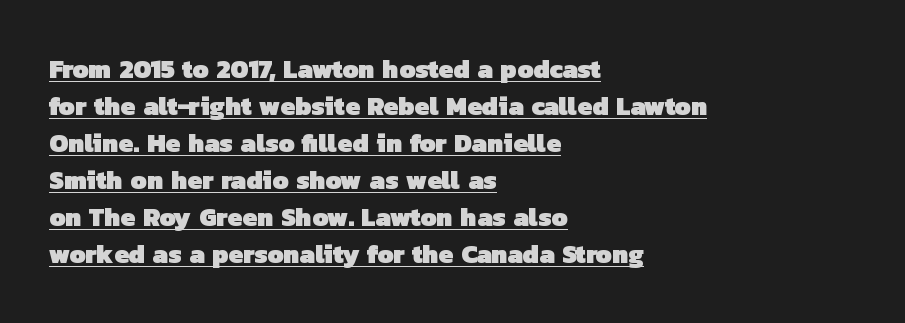
Left-aligned paragraph, ragged on the right. Does a line run under the words? Yes, clearly. Caption: standard tracking, unaltered. Whoever set this chose a conventional vertical rhythm.
